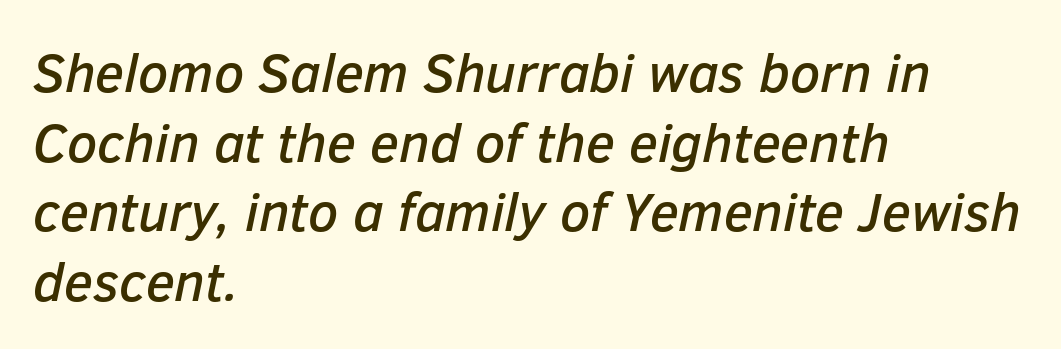
Rule under the text: the space is simply empty. There's an unmistakable incline to the writing here. The paragraph has a hard left edge and a soft right edge. Spacing verdict: proportional, widths tailored to each character.
